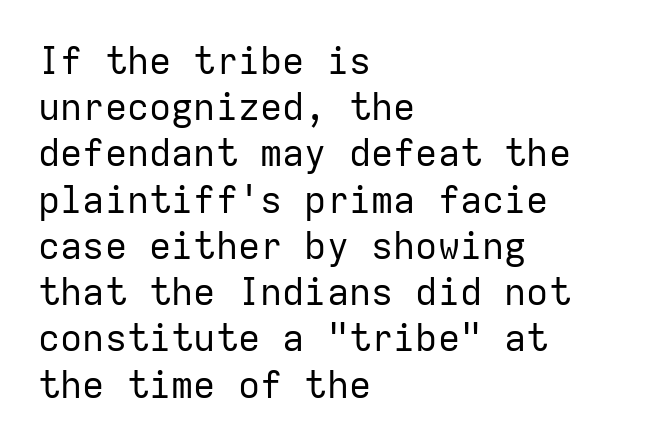
The image shows 37 px regular-weight sans-serif type, upright, monospaced; set left-aligned, normal line spacing (1.25x), normal letter spacing, not underlined; low stroke contrast and a medium x-height.
